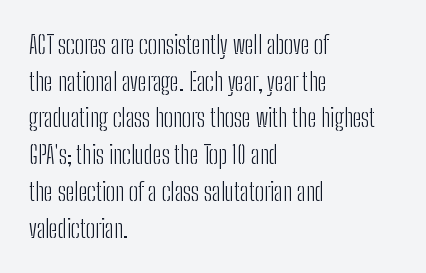
Weight: in the light-to-regular range. In CSS terms this would be text-align: left. The letters stand straight up with perfectly vertical stems. Each new line begins a customary step beneath the previous one. Characters follow at the spacing the type designer built in.
